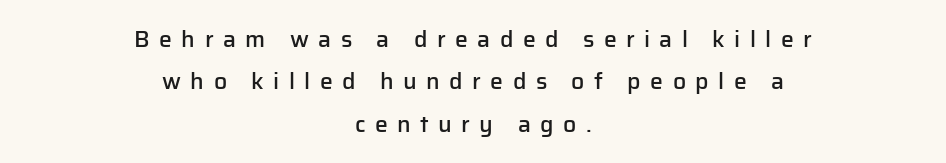
The image shows 23 px text type, upright; set centered, line spacing 1.84x, unusually wide letter spacing (+0.41 em), not underlined.
